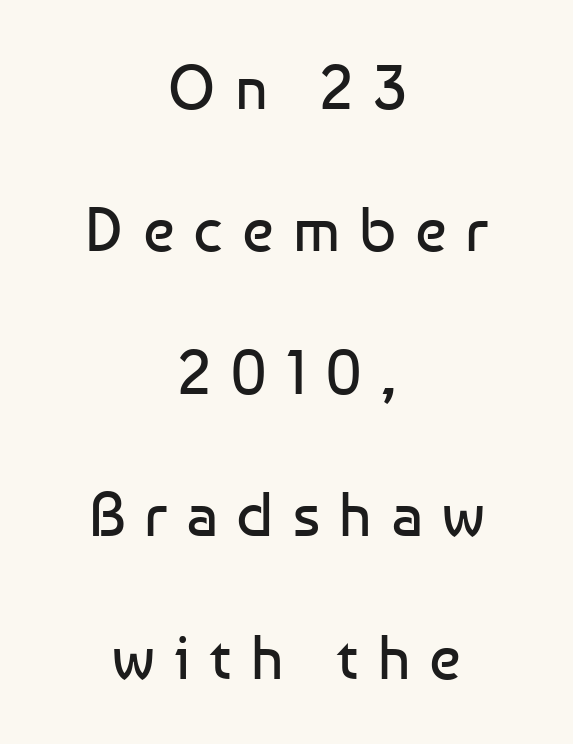
{"serif": "no", "italic": "no", "bold": "no", "weight": "regular", "width": "normal", "stroke_contrast": "low", "x_height": "medium", "monospaced": "no", "underline": "no", "align": "center", "line_spacing": "loose", "line_spacing_ratio": 2.26, "letter_spacing": "wide", "letter_spacing_em": 0.3, "glyph_px": 63}
